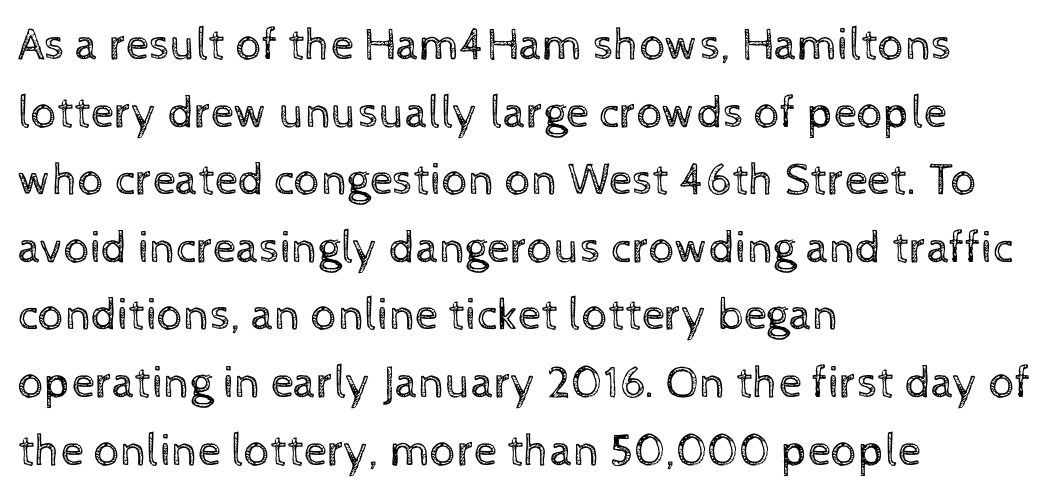
The image shows 46 px regular-weight type, upright; set left-aligned, normal line spacing (1.47x), normal letter spacing, not underlined; a medium x-height.
